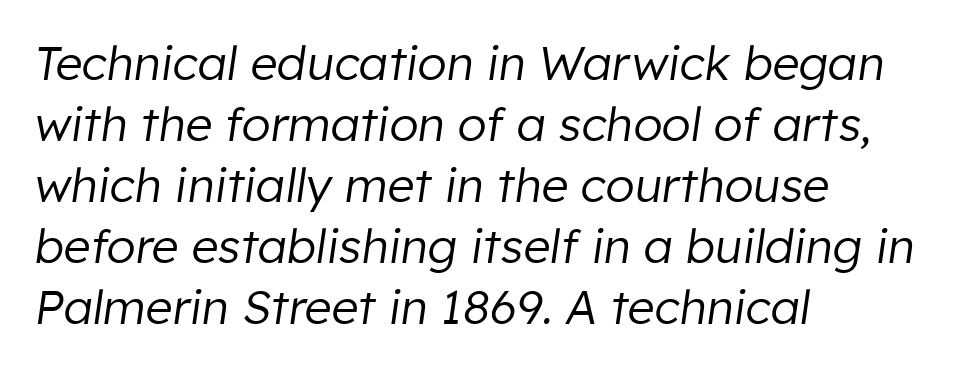
{"italic": "yes", "lean": "right", "slant_degrees": 8, "bold": "no", "weight": "regular", "width": "normal", "stroke_contrast": "low", "x_height": "medium", "monospaced": "no", "underline": "no", "align": "left", "line_spacing": "normal", "line_spacing_ratio": 1.3, "letter_spacing": "normal", "letter_spacing_em": 0.0, "glyph_px": 47}
